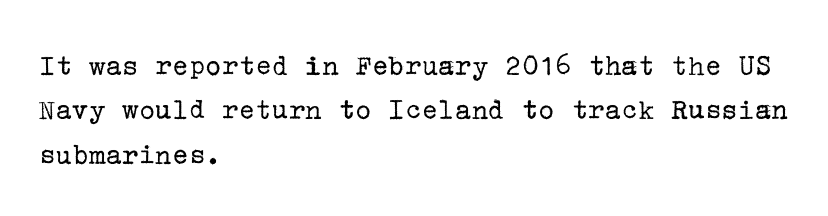
The typeface has the unassuming heft of standard copy or less. Students, observe: this is what conventionally led text looks like. You could call the tracking neutral — neither tight nor loose. The strip under each line holds only bare page. The lines in this sample share a left origin and differ only in where they stop. The type sits square on the baseline with zero lean.
